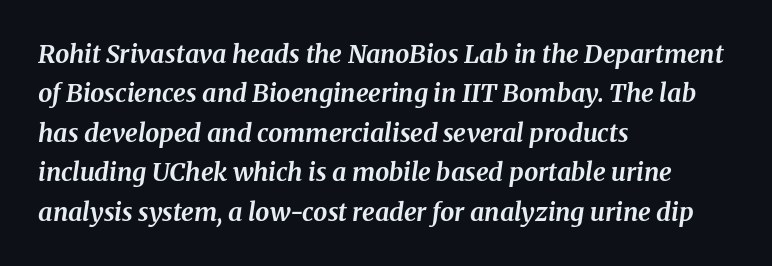
Q: Is the text bold? A: Yes.
Q: Is the text italic (slanted)? A: Yes, it leans right by about 8 degrees.
Q: Is the text underlined? A: No.
Q: How is the paragraph aligned? A: Left-aligned.
Q: Is the spacing between letters normal or unusually wide? A: Normal.
Q: Is the spacing between lines tight, normal or loose? A: Normal.
